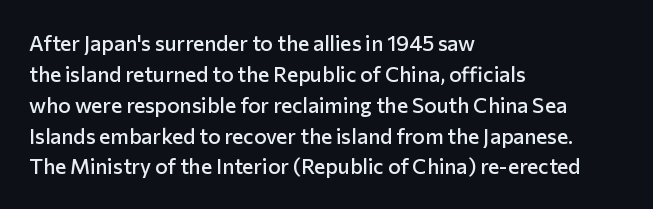
The image shows 21 px text type, upright; set left-aligned, normal line spacing (1.47x), normal letter spacing, not underlined.
